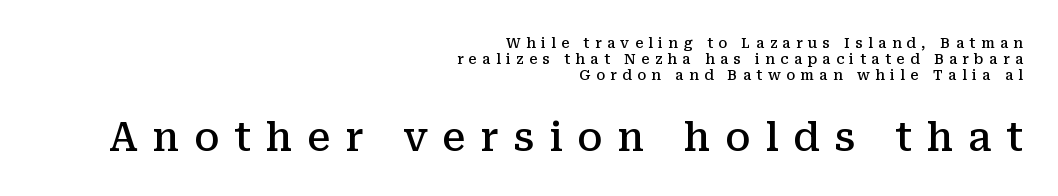
Q: Is the text bold? A: Semi-bold.
Q: Is the text italic (slanted)? A: No, it is upright.
Q: Is the typeface a serif or a sans-serif typeface? A: Serif.
Q: Is the text underlined? A: No.
Q: How is the paragraph aligned? A: Right-aligned.
Q: Is the spacing between letters normal or unusually wide? A: Unusually wide.
Q: Is the spacing between lines tight, normal or loose? A: Tight.
Q: Which block of text is set in a larger size, the first (top) or the second (bottom)? A: The second (bottom) one.
Q: Width (condensed, normal, or wide)? A: Normal.
Q: Stroke contrast? A: Medium.
Q: x-height? A: Medium.
Q: Monospaced? A: No.
